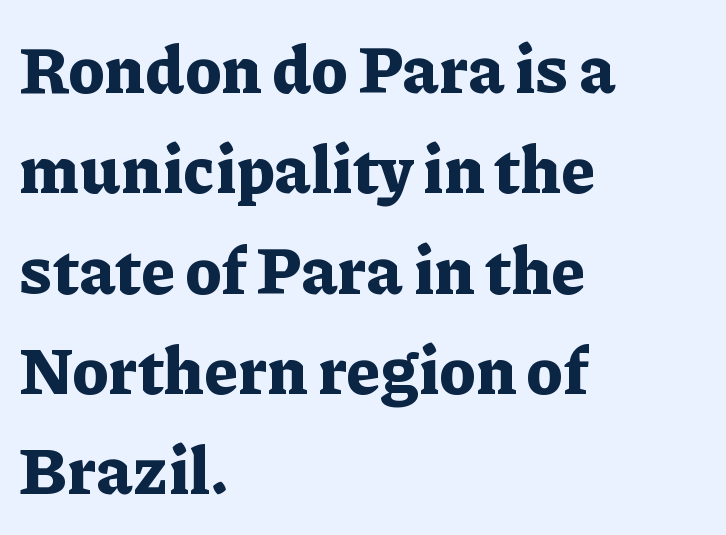
Q: Is the text bold? A: Yes.
Q: Is the text italic (slanted)? A: No, it is upright.
Q: Is the typeface a serif or a sans-serif typeface? A: Serif.
Q: Is the text underlined? A: No.
Q: How is the paragraph aligned? A: Left-aligned.
Q: Is the spacing between letters normal or unusually wide? A: Normal.
Q: Is the spacing between lines tight, normal or loose? A: Normal.
Q: Width (condensed, normal, or wide)? A: Normal.
Q: Stroke contrast? A: Low.
Q: x-height? A: Medium.
Q: Monospaced? A: No.
